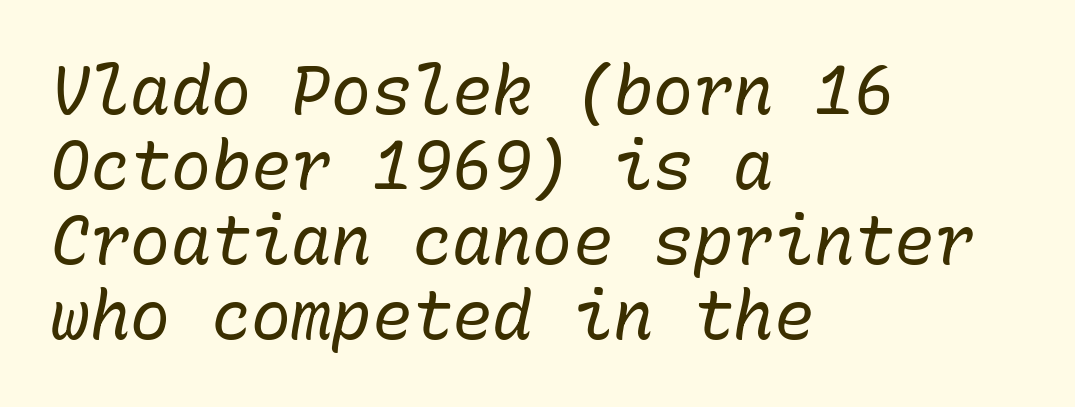
{"italic": "yes", "lean": "right", "slant_degrees": 10, "bold": "no", "weight": "regular", "width": "normal", "stroke_contrast": "low", "x_height": "medium", "monospaced": "yes", "underline": "no", "align": "left", "line_spacing": "tight", "line_spacing_ratio": 1.12, "letter_spacing": "normal", "letter_spacing_em": 0.0, "glyph_px": 67}
